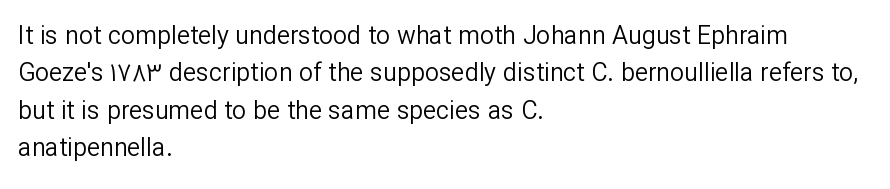
In CSS terms this would be text-align: left. Descenders are the only things crossing below the line. One glance says typical: line gaps are just what's usual. This is the regular roman posture of the typeface.
